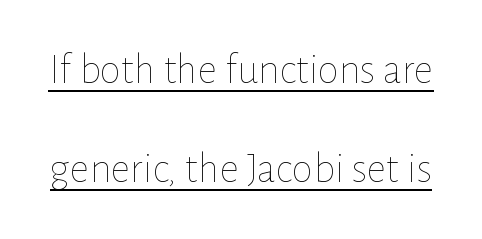
{"italic": "no", "bold": "no", "weight": "thin", "width": "normal", "stroke_contrast": "low", "x_height": "medium", "monospaced": "no", "underline": "yes", "line_spacing": "loose", "line_spacing_ratio": 2.3, "letter_spacing": "normal", "letter_spacing_em": 0.0, "glyph_px": 43}
